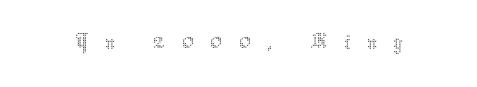
The image shows 49 px thin type, upright; set unusually wide letter spacing (+0.33 em), not underlined; medium stroke contrast and a medium x-height.
